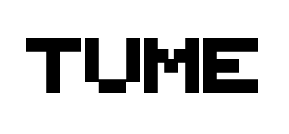
Q: Is the typeface a serif or a sans-serif typeface? A: Sans-serif.
Q: Is the text underlined? A: No.
Q: Is the spacing between letters normal or unusually wide? A: Normal.
Q: Width (condensed, normal, or wide)? A: Normal.
Q: Stroke contrast? A: Medium.
Q: x-height? A: Large.
Q: Monospaced? A: No.
